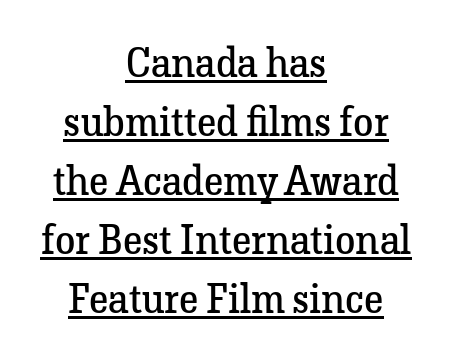
The image shows 41 px regular-weight serif type, upright; set centered, normal line spacing (1.44x), normal letter spacing, underlined; low stroke contrast and a medium x-height.
